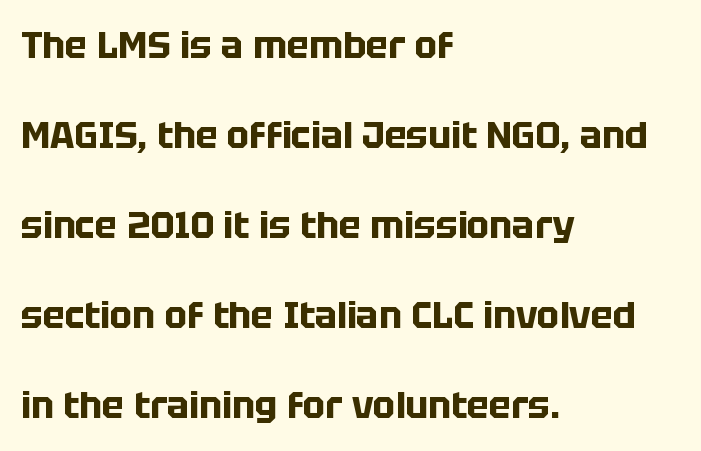
{"serif": "no", "italic": "no", "bold": "yes", "weight": "bold", "width": "normal", "stroke_contrast": "low", "x_height": "large", "monospaced": "no", "underline": "no", "align": "left", "line_spacing": "loose", "line_spacing_ratio": 2.43, "letter_spacing": "normal", "letter_spacing_em": 0.0, "glyph_px": 37}
